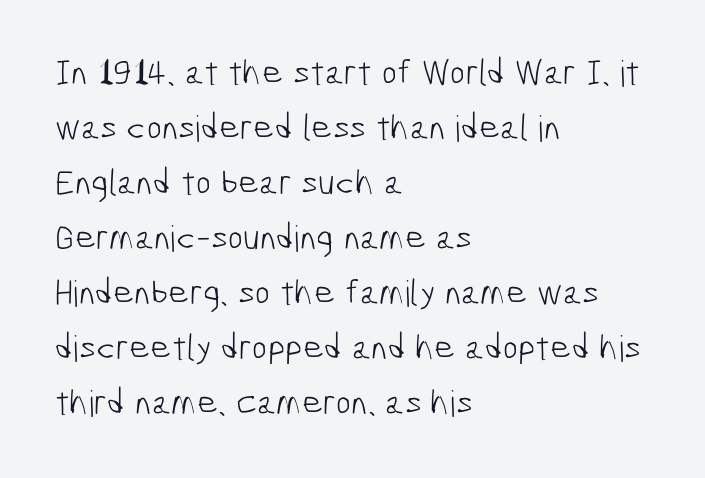
The baseline area is clear. These lines are set flush left with a ragged right edge. Regarding serifs, this sample does without them. Note the varied advance widths — an 'i' is clearly narrower than an 'm'.
